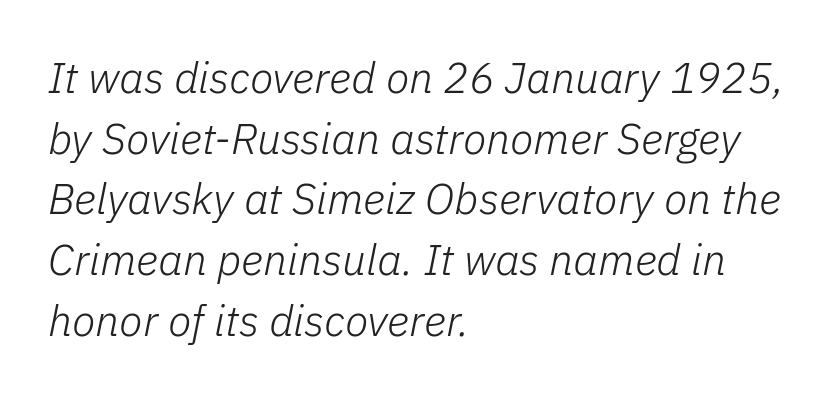
{"italic": "yes", "lean": "right", "slant_degrees": 11, "bold": "no", "weight": "light", "width": "normal", "stroke_contrast": "low", "x_height": "medium", "monospaced": "no", "underline": "no", "align": "left", "line_spacing": "normal", "line_spacing_ratio": 1.41, "letter_spacing": "normal", "letter_spacing_em": 0.0, "glyph_px": 43}
